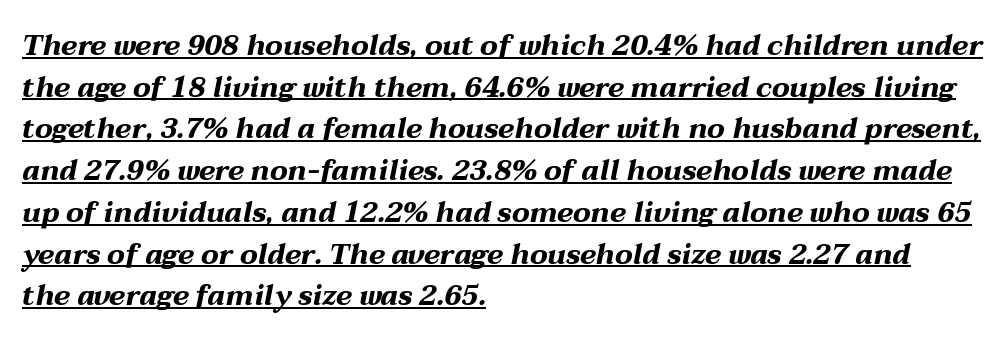
{"italic": "yes", "lean": "right", "slant_degrees": 12, "bold": "yes", "weight": "bold", "width": "wide", "stroke_contrast": "medium", "x_height": "medium", "monospaced": "no", "underline": "yes", "align": "left", "line_spacing": "normal", "line_spacing_ratio": 1.49, "letter_spacing": "normal", "letter_spacing_em": 0.0, "glyph_px": 28}
